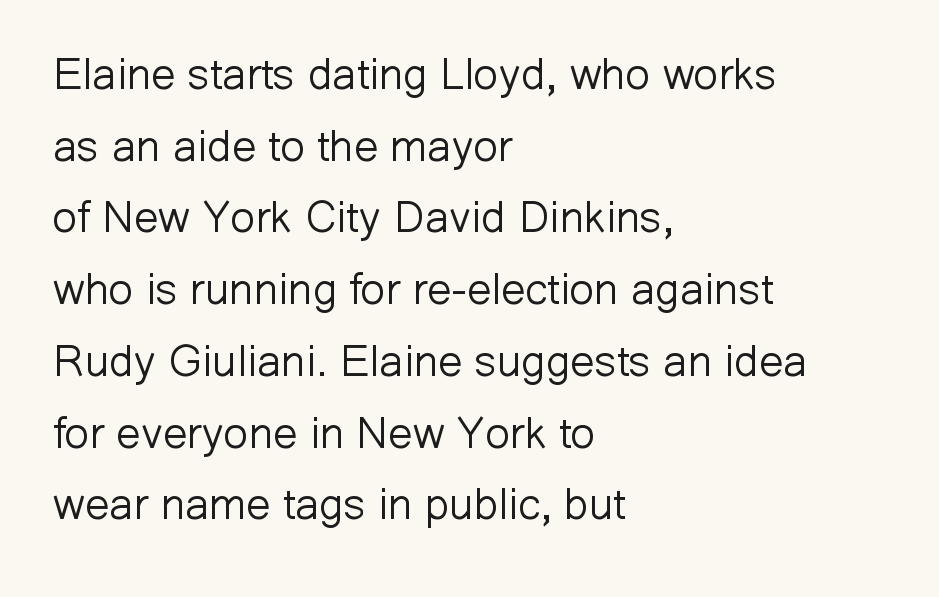
The face used here is rendered with its standard letterfit. Each letter's strokes conclude bluntly, with no projecting serifs. Leading: standard. The glyphs are unaccompanied by any horizontal stroke below them. If you drew a ruler down the left edge, every line would touch it. Character widths vary here, with narrow letters taking less room than wide ones.
